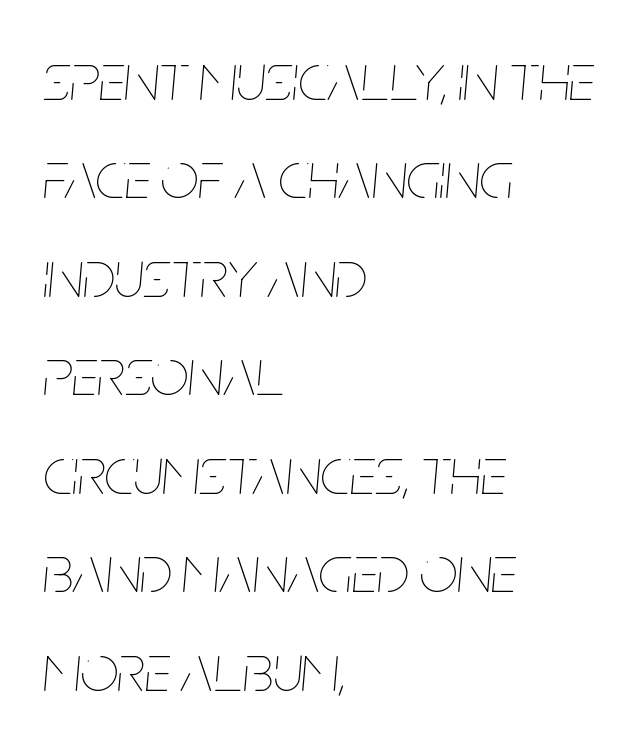
The image shows 67 px thin, condensed type, italic (leaning right); set left-aligned, normal line spacing (1.47x), normal letter spacing, not underlined; low stroke contrast and a large x-height.
